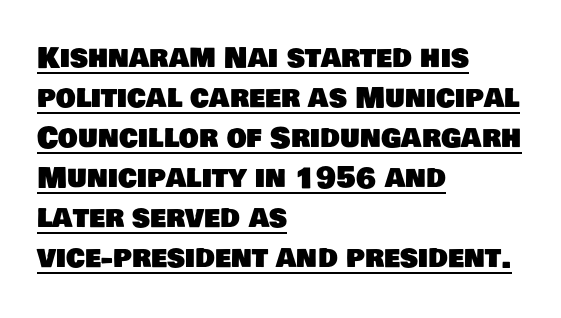
Q: Is the typeface a serif or a sans-serif typeface? A: Sans-serif.
Q: Is the text underlined? A: Yes.
Q: How is the paragraph aligned? A: Left-aligned.
Q: Is the spacing between letters normal or unusually wide? A: Normal.
Q: Is the spacing between lines tight, normal or loose? A: Normal.
Q: Width (condensed, normal, or wide)? A: Normal.
Q: Stroke contrast? A: Low.
Q: x-height? A: Large.
Q: Monospaced? A: No.
